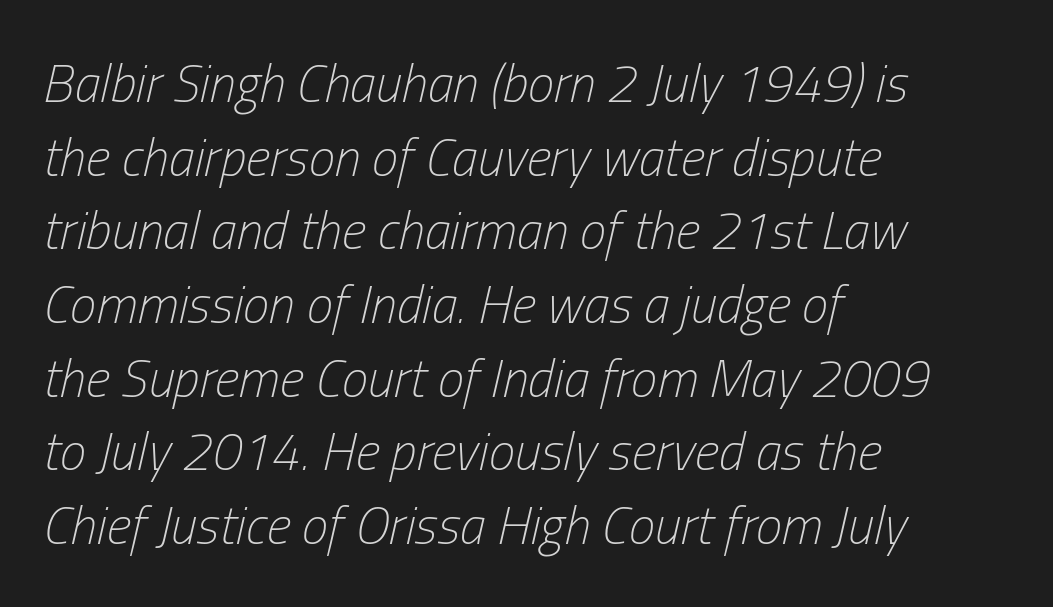
The image shows 53 px light, condensed type, italic (leaning right); set left-aligned, normal line spacing (1.39x), normal letter spacing, not underlined; low stroke contrast and a medium x-height.
